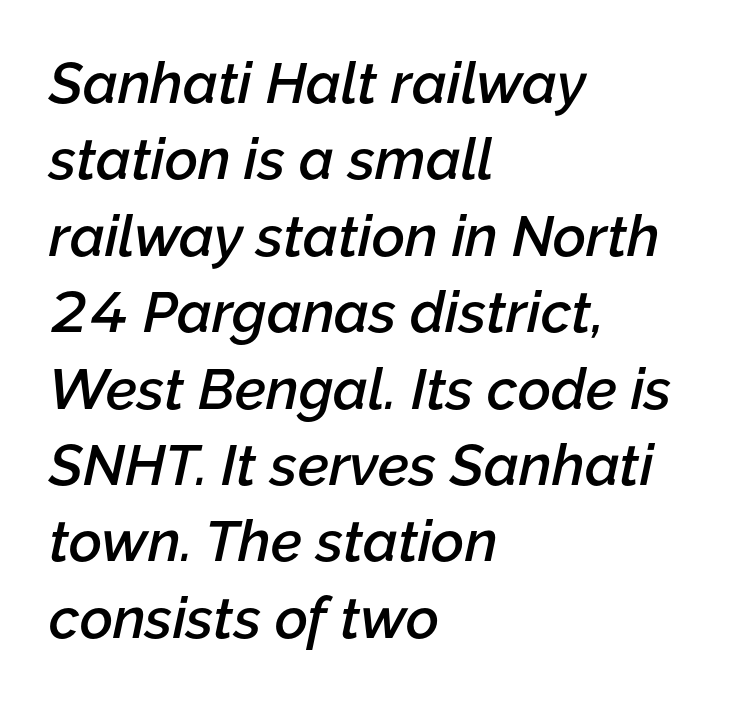
Q: Is the text bold? A: Semi-bold.
Q: Is the text italic (slanted)? A: Yes, it leans right by about 12 degrees.
Q: Is the text underlined? A: No.
Q: How is the paragraph aligned? A: Left-aligned.
Q: Is the spacing between letters normal or unusually wide? A: Normal.
Q: Is the spacing between lines tight, normal or loose? A: Normal.
Q: Width (condensed, normal, or wide)? A: Normal.
Q: Stroke contrast? A: Low.
Q: x-height? A: Medium.
Q: Monospaced? A: No.
